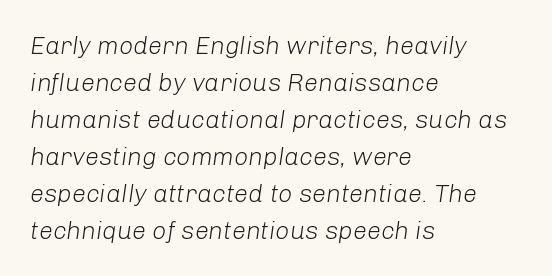
{"italic": "yes", "lean": "right", "slant_degrees": 8, "bold": "no", "underline": "no", "align": "left", "line_spacing": "normal", "line_spacing_ratio": 1.48, "letter_spacing": "normal", "letter_spacing_em": 0.0, "glyph_px": 25}
